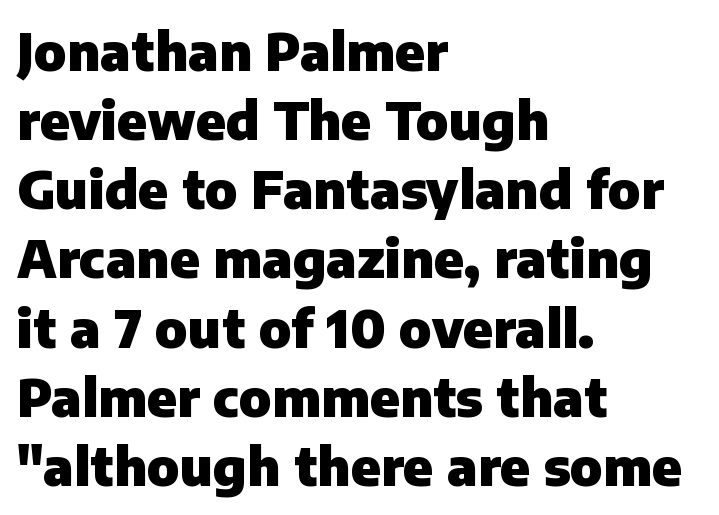
Q: Is the text bold? A: Yes.
Q: Is the text italic (slanted)? A: No, it is upright.
Q: Is the typeface a serif or a sans-serif typeface? A: Sans-serif.
Q: Is the text underlined? A: No.
Q: How is the paragraph aligned? A: Left-aligned.
Q: Is the spacing between letters normal or unusually wide? A: Normal.
Q: Is the spacing between lines tight, normal or loose? A: Normal.
Q: Width (condensed, normal, or wide)? A: Normal.
Q: Stroke contrast? A: Low.
Q: x-height? A: Medium.
Q: Monospaced? A: No.
